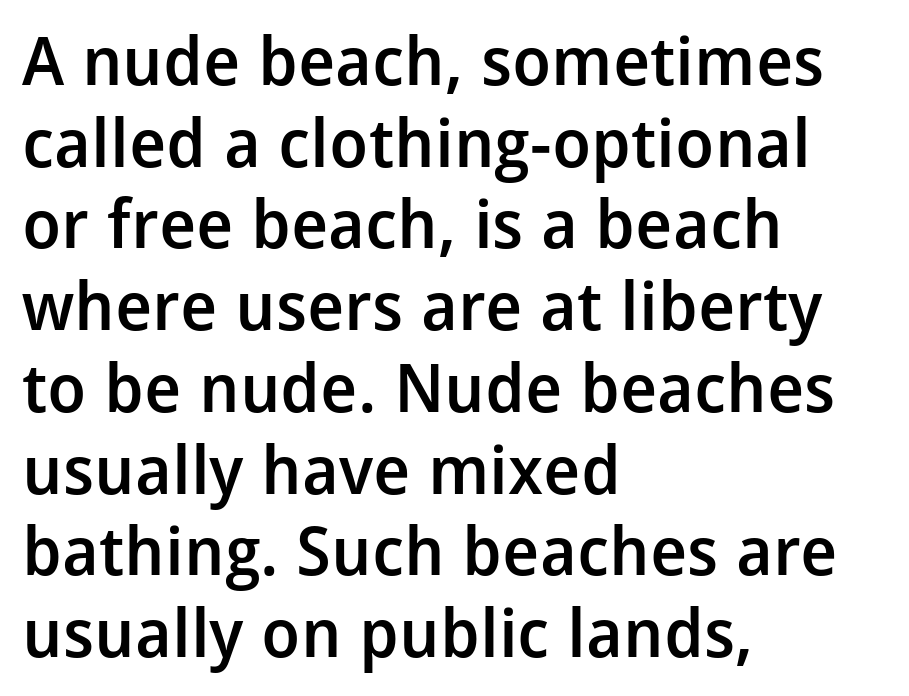
{"serif": "no", "italic": "no", "bold": "semi", "weight": "semibold", "width": "normal", "stroke_contrast": "low", "x_height": "medium", "monospaced": "no", "underline": "no", "align": "left", "line_spacing_ratio": 1.22, "letter_spacing": "normal", "letter_spacing_em": 0.0, "glyph_px": 67}
